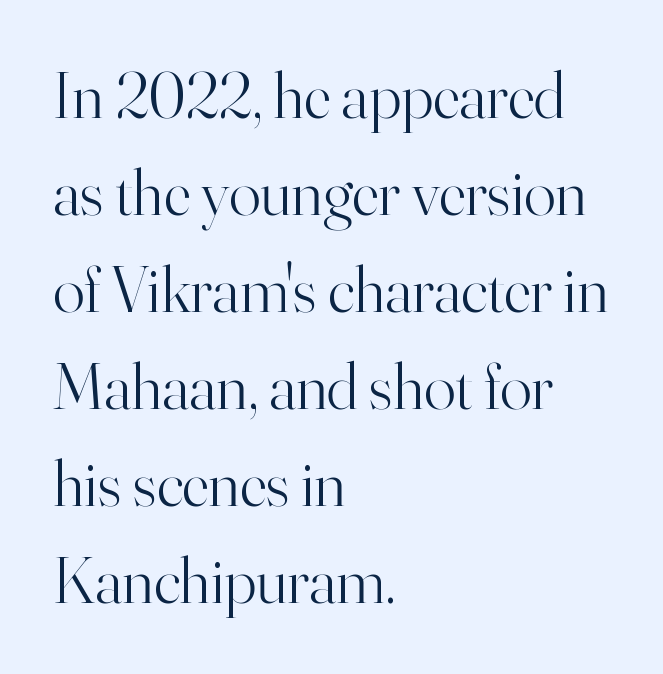
{"serif": "yes", "italic": "no", "bold": "no", "weight": "light", "width": "normal", "stroke_contrast": "high", "x_height": "small", "monospaced": "no", "underline": "no", "align": "left", "line_spacing": "normal", "line_spacing_ratio": 1.47, "letter_spacing": "normal", "letter_spacing_em": 0.0, "glyph_px": 66}
